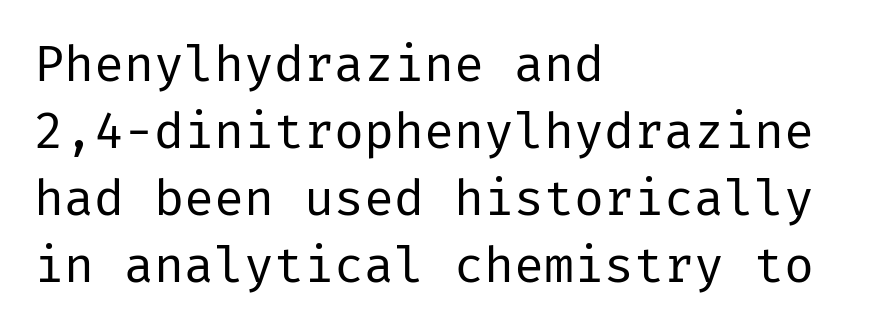
{"serif": "no", "italic": "no", "bold": "no", "weight": "regular", "width": "normal", "stroke_contrast": "low", "x_height": "medium", "underline": "no", "align": "left", "line_spacing": "normal", "line_spacing_ratio": 1.34, "letter_spacing": "normal", "letter_spacing_em": 0.0, "glyph_px": 50}
